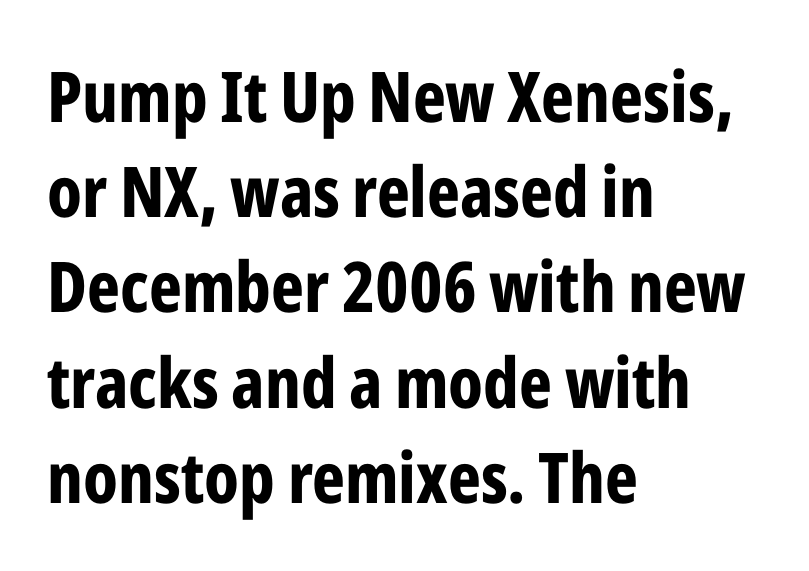
{"serif": "no", "italic": "no", "bold": "yes", "weight": "bold", "width": "condensed", "stroke_contrast": "low", "x_height": "medium", "monospaced": "no", "underline": "no", "align": "left", "line_spacing": "normal", "line_spacing_ratio": 1.36, "letter_spacing": "normal", "letter_spacing_em": 0.0, "glyph_px": 70}
